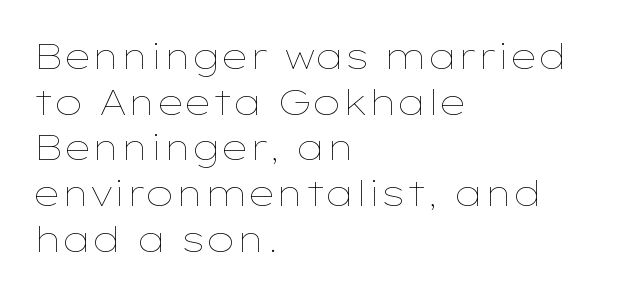
{"italic": "no", "bold": "no", "weight": "thin", "width": "wide", "stroke_contrast": "low", "x_height": "medium", "monospaced": "no", "underline": "no", "align": "left", "line_spacing": "normal", "line_spacing_ratio": 1.27, "letter_spacing": "normal", "letter_spacing_em": 0.0, "glyph_px": 36}
